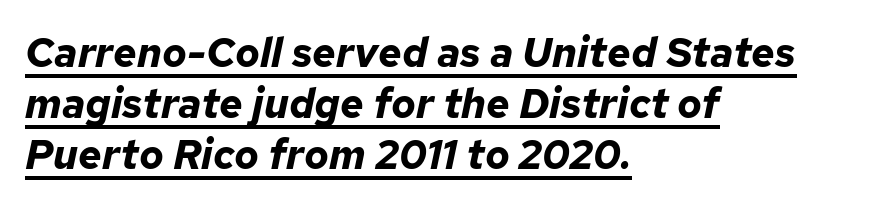
The passage shown leans; its letterforms are oblique. The compositor pushed each line to the left boundary. Underlining? Definitely there. Regarding leading, the lines here are spaced in the standard way. There is no visible air inserted between adjacent glyphs.
